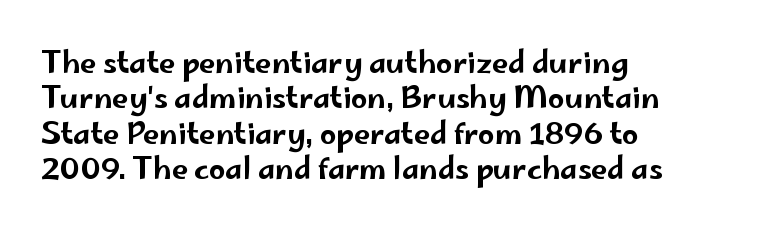
{"serif": "no", "italic": "no", "width": "wide", "stroke_contrast": "low", "x_height": "small", "monospaced": "no", "underline": "no", "align": "left", "line_spacing_ratio": 1.22, "letter_spacing": "normal", "letter_spacing_em": 0.0, "glyph_px": 29}
